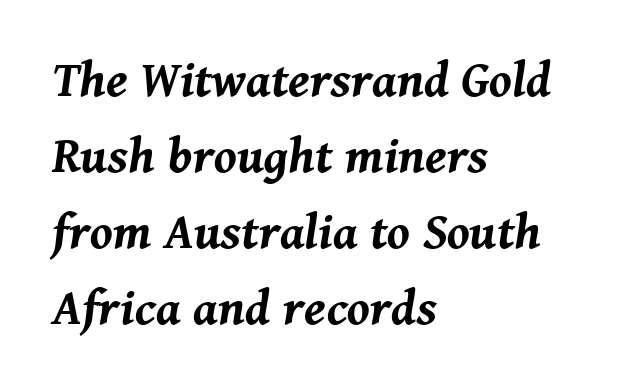
The image shows 50 px bold type, italic (leaning right); set left-aligned, normal line spacing (1.52x), normal letter spacing, not underlined; medium stroke contrast and a medium x-height.
